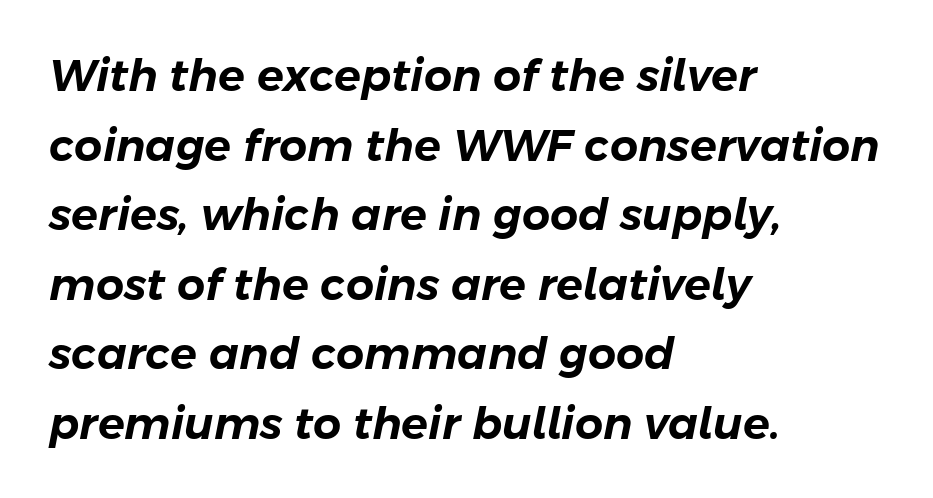
Short and long lines alike share a common starting point at left. Between one letter and the next there's only the usual sliver of space. Here the designer chose a conventional face with non-uniform glyph widths. The specimen omits any rule beneath the text block's lines.
